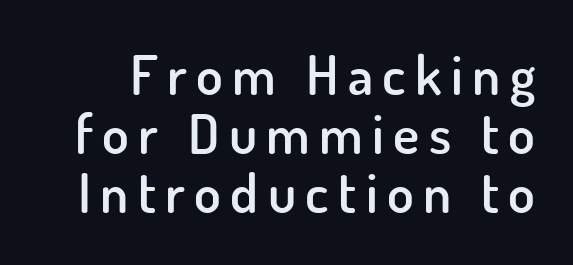
Serif or sans? Sans — the stroke terminals are bare. Underline: absent. The lettering stays uniformly vertical, giving the passage a roman look. What weight is shown? A semibold, between regular and bold.
